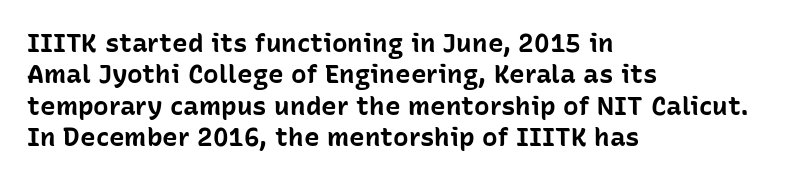
Posture: straight, roman, zero tilt. A student would call this left alignment; a typographer would say flush left, rag right. Rule under the text: the space is simply empty. Between one letter and the next there's only the usual sliver of space. Plenty of ink on the page — the face is bold.
